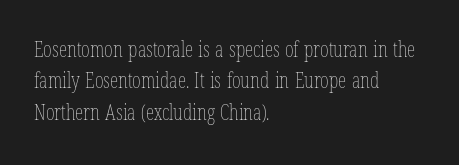
Q: Is the text bold? A: No.
Q: Is the text italic (slanted)? A: No, it is upright.
Q: Is the text underlined? A: No.
Q: How is the paragraph aligned? A: Left-aligned.
Q: Is the spacing between letters normal or unusually wide? A: Normal.
Q: Is the spacing between lines tight, normal or loose? A: Normal.
